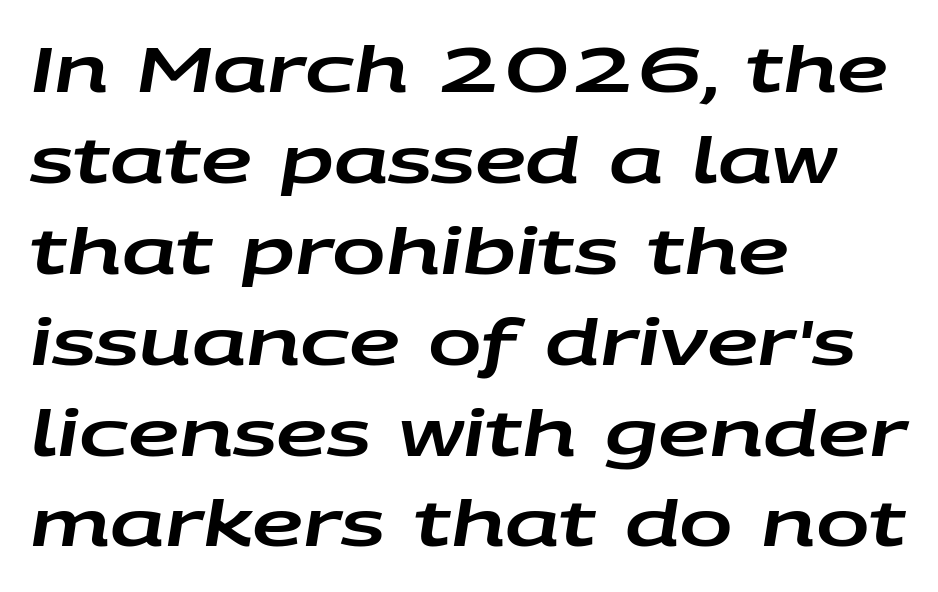
Q: Is the text italic (slanted)? A: Yes, it leans right by about 9 degrees.
Q: Is the text underlined? A: No.
Q: How is the paragraph aligned? A: Left-aligned.
Q: Is the spacing between letters normal or unusually wide? A: Normal.
Q: Is the spacing between lines tight, normal or loose? A: Normal.
Q: Width (condensed, normal, or wide)? A: Wide.
Q: Stroke contrast? A: Low.
Q: x-height? A: Large.
Q: Monospaced? A: No.
